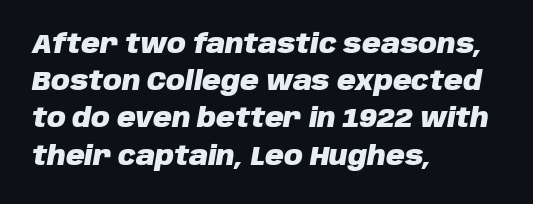
An italicized treatment has been applied to the whole sample. Quick note: underline off. The leading is moderate, giving the passage an even texture. Notice how the passage keeps a crisp vertical edge on the left only. The line texture is even and compact thanks to regular tracking.
